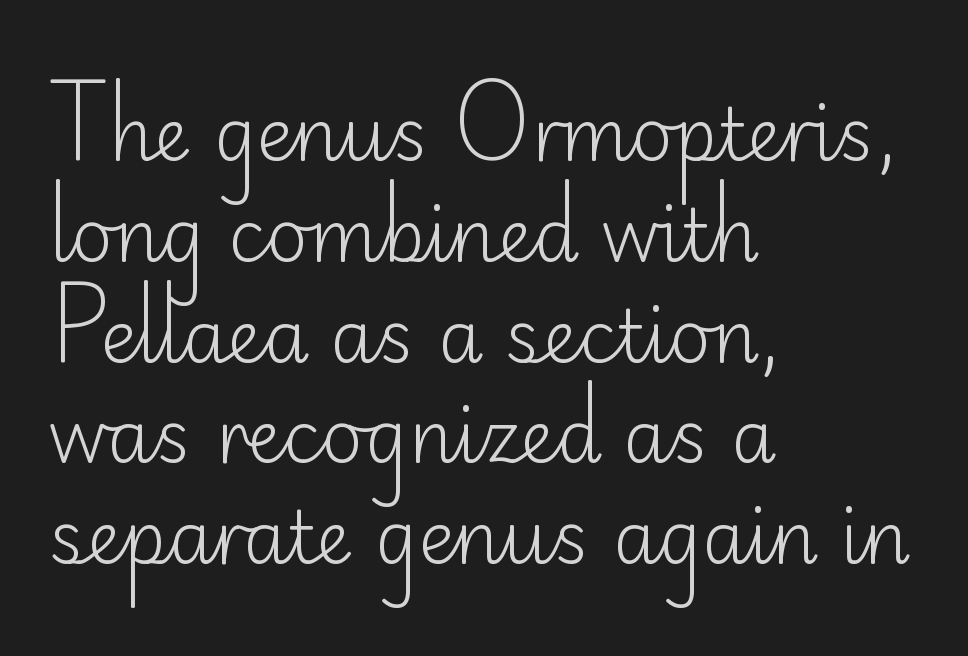
{"serif": "no", "italic": "no", "bold": "no", "weight": "light", "width": "normal", "stroke_contrast": "low", "x_height": "small", "monospaced": "no", "underline": "no", "align": "left", "line_spacing": "normal", "line_spacing_ratio": 1.4, "letter_spacing": "normal", "letter_spacing_em": 0.0, "glyph_px": 72}
